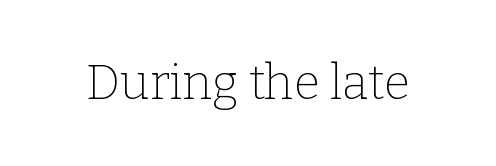
{"serif": "yes", "italic": "no", "bold": "no", "weight": "thin", "width": "normal", "stroke_contrast": "low", "x_height": "medium", "monospaced": "no", "underline": "no", "letter_spacing": "normal", "letter_spacing_em": 0.0, "glyph_px": 48}
